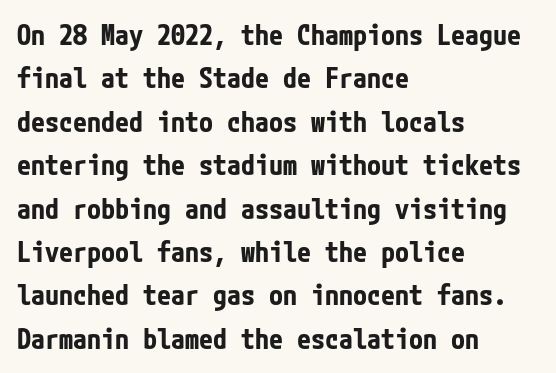
Q: Is the text bold? A: Yes.
Q: Is the text italic (slanted)? A: No, it is upright.
Q: Is the typeface a serif or a sans-serif typeface? A: Sans-serif.
Q: Is the text underlined? A: No.
Q: How is the paragraph aligned? A: Left-aligned.
Q: Is the spacing between letters normal or unusually wide? A: Normal.
Q: Is the spacing between lines tight, normal or loose? A: Normal.
Q: Width (condensed, normal, or wide)? A: Condensed.
Q: Stroke contrast? A: Low.
Q: x-height? A: Medium.
